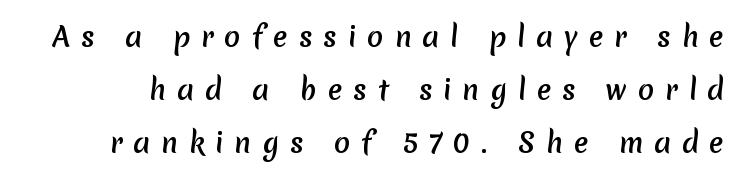
Q: Is the text bold? A: Yes.
Q: Is the text underlined? A: No.
Q: Is the spacing between letters normal or unusually wide? A: Unusually wide.
Q: Is the spacing between lines tight, normal or loose? A: Loose.
